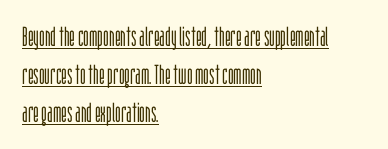
{"italic": "no", "bold": "no", "underline": "yes", "align": "left", "line_spacing": "normal", "line_spacing_ratio": 1.41, "letter_spacing": "normal", "letter_spacing_em": 0.0, "glyph_px": 27}
